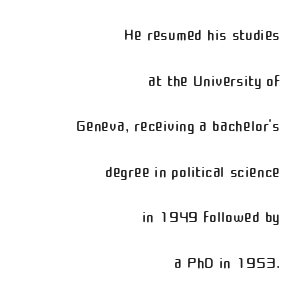
The image shows 23 px text type, upright; set right-aligned, loose line spacing (1.98x), normal letter spacing, not underlined.
